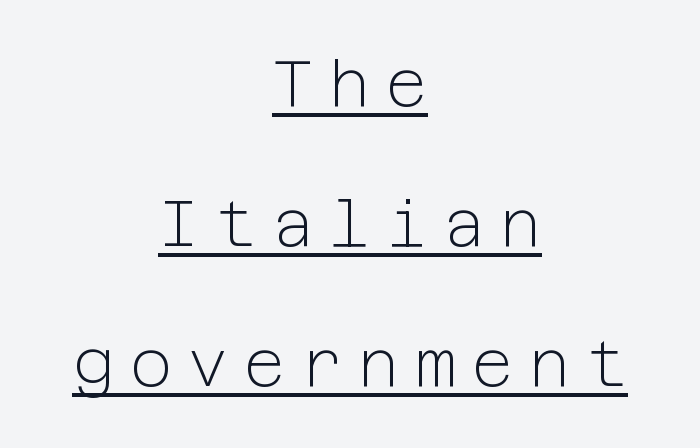
Q: Is the text bold? A: No.
Q: Is the text italic (slanted)? A: No, it is upright.
Q: Is the typeface a serif or a sans-serif typeface? A: Sans-serif.
Q: Is the text underlined? A: Yes.
Q: How is the paragraph aligned? A: Centered.
Q: Is the spacing between letters normal or unusually wide? A: Unusually wide.
Q: Is the spacing between lines tight, normal or loose? A: Loose.
Q: Width (condensed, normal, or wide)? A: Normal.
Q: Stroke contrast? A: Low.
Q: x-height? A: Medium.
